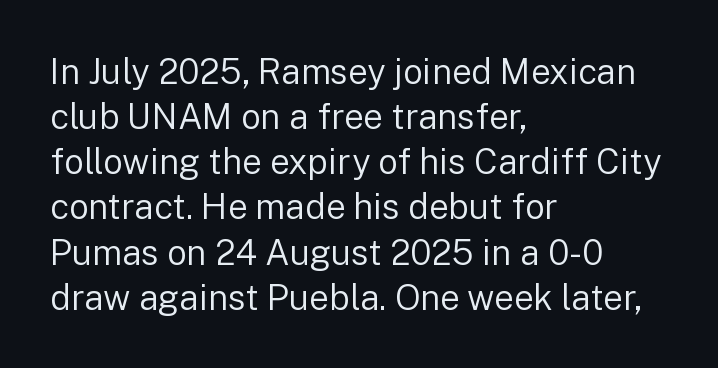
Q: Is the text bold? A: No.
Q: Is the text italic (slanted)? A: No, it is upright.
Q: Is the typeface a serif or a sans-serif typeface? A: Sans-serif.
Q: Is the text underlined? A: No.
Q: How is the paragraph aligned? A: Left-aligned.
Q: Is the spacing between letters normal or unusually wide? A: Normal.
Q: Is the spacing between lines tight, normal or loose? A: Normal.
Q: Width (condensed, normal, or wide)? A: Normal.
Q: Stroke contrast? A: Low.
Q: x-height? A: Medium.
Q: Monospaced? A: No.
